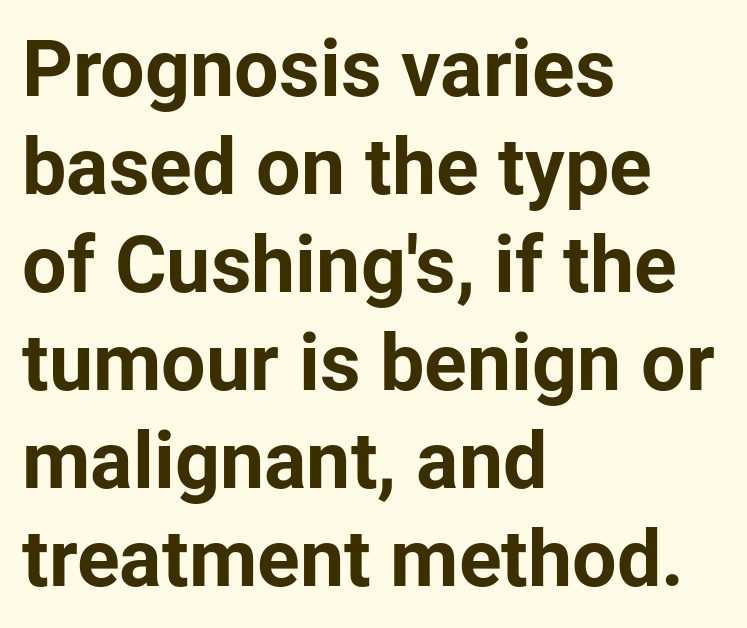
Q: Is the text bold? A: Yes.
Q: Is the text italic (slanted)? A: No, it is upright.
Q: Is the typeface a serif or a sans-serif typeface? A: Sans-serif.
Q: Is the text underlined? A: No.
Q: How is the paragraph aligned? A: Left-aligned.
Q: Is the spacing between letters normal or unusually wide? A: Normal.
Q: Width (condensed, normal, or wide)? A: Normal.
Q: Stroke contrast? A: Low.
Q: x-height? A: Medium.
Q: Monospaced? A: No.
